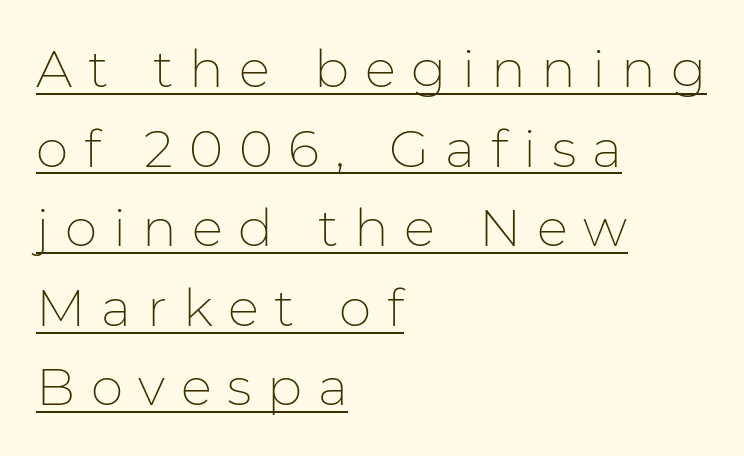
Q: Is the text bold? A: No.
Q: Is the text italic (slanted)? A: No, it is upright.
Q: Is the typeface a serif or a sans-serif typeface? A: Sans-serif.
Q: Is the text underlined? A: Yes.
Q: How is the paragraph aligned? A: Left-aligned.
Q: Is the spacing between letters normal or unusually wide? A: Unusually wide.
Q: Is the spacing between lines tight, normal or loose? A: Normal.
Q: Width (condensed, normal, or wide)? A: Normal.
Q: Stroke contrast? A: Low.
Q: x-height? A: Medium.
Q: Monospaced? A: No.
